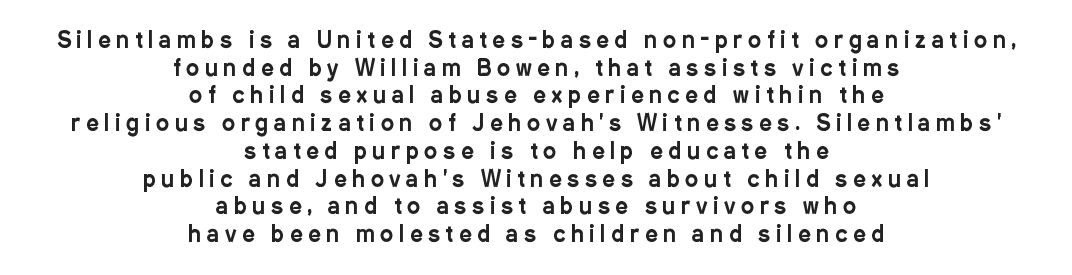
The image shows 22 px text type, upright; set centered, normal line spacing (1.26x), unusually wide letter spacing (+0.26 em), not underlined.
